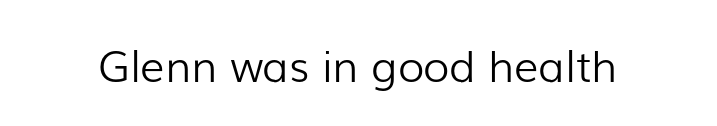
Q: Is the text bold? A: No.
Q: Is the text italic (slanted)? A: No, it is upright.
Q: Is the typeface a serif or a sans-serif typeface? A: Sans-serif.
Q: Is the text underlined? A: No.
Q: Is the spacing between letters normal or unusually wide? A: Normal.
Q: Width (condensed, normal, or wide)? A: Normal.
Q: Stroke contrast? A: Low.
Q: x-height? A: Medium.
Q: Monospaced? A: No.
